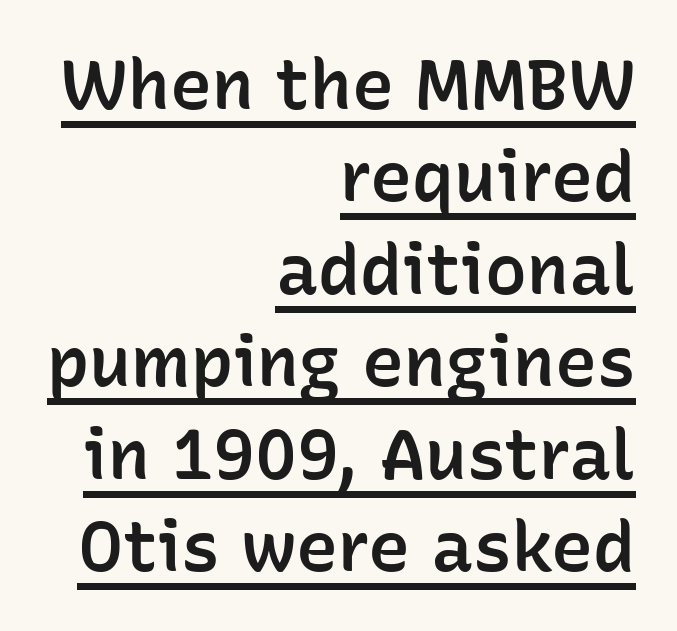
The image shows 70 px semibold sans-serif type, upright; set right-aligned, normal line spacing (1.32x), normal letter spacing, underlined; low stroke contrast and a medium x-height.
